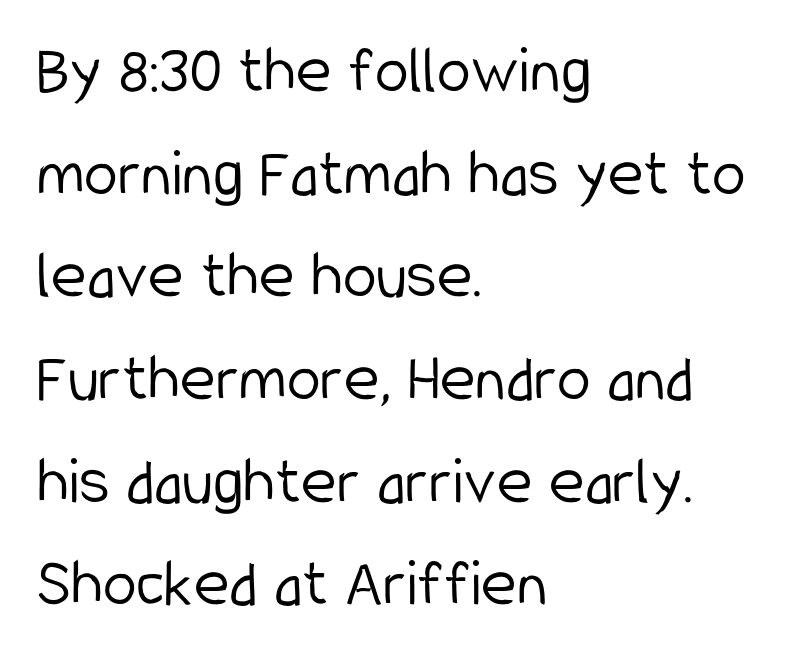
Q: Is the text bold? A: No.
Q: Is the text italic (slanted)? A: No, it is upright.
Q: Is the typeface a serif or a sans-serif typeface? A: Sans-serif.
Q: Is the text underlined? A: No.
Q: How is the paragraph aligned? A: Left-aligned.
Q: Is the spacing between letters normal or unusually wide? A: Normal.
Q: Is the spacing between lines tight, normal or loose? A: Normal.
Q: Width (condensed, normal, or wide)? A: Condensed.
Q: Stroke contrast? A: Low.
Q: x-height? A: Medium.
Q: Monospaced? A: No.
